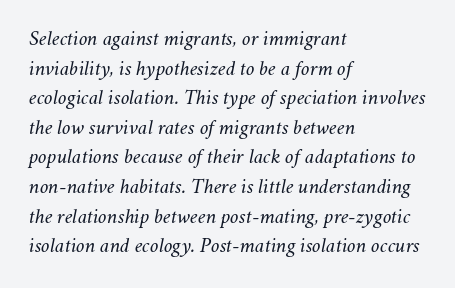
{"italic": "yes", "lean": "right", "slant_degrees": 11, "bold": "no", "underline": "no", "align": "left", "line_spacing": "normal", "line_spacing_ratio": 1.41, "letter_spacing": "normal", "letter_spacing_em": 0.0, "glyph_px": 21}
